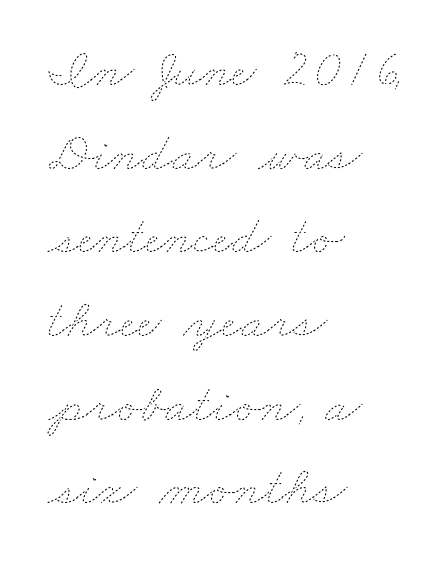
{"bold": "no", "weight": "thin", "width": "wide", "stroke_contrast": "low", "x_height": "small", "monospaced": "no", "underline": "no", "align": "left", "line_spacing": "normal", "line_spacing_ratio": 1.55, "letter_spacing": "normal", "letter_spacing_em": 0.0, "glyph_px": 54}
